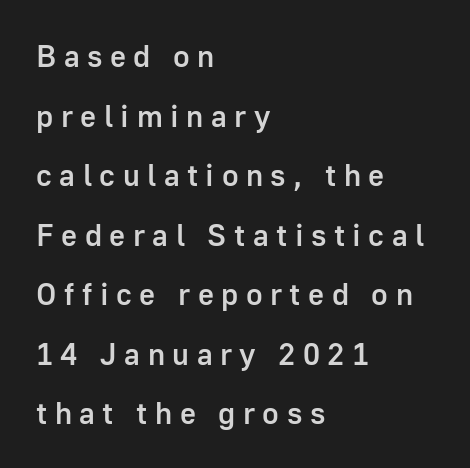
The image shows 31 px semibold sans-serif type, upright; set left-aligned, loose line spacing (1.92x), unusually wide letter spacing (+0.24 em), not underlined; low stroke contrast and a medium x-height.
